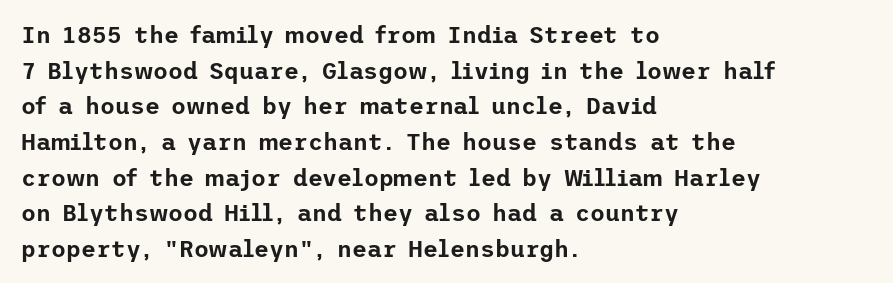
Every row of glyphs begins at an identical x-position on the left. The passage shown has conventional tracking throughout. A typesetter would mark this as roman, not italic. Letters rest on an invisible, unmarked baseline. In terms of leading, this rendering sits right in the middle.
